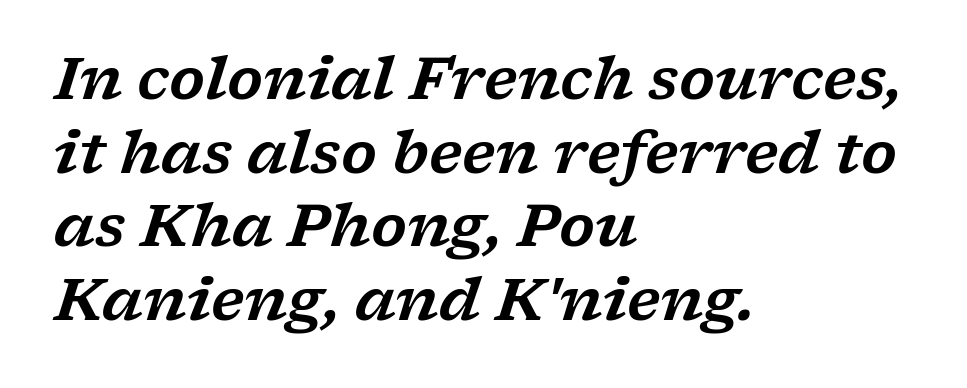
Q: Is the text italic (slanted)? A: Yes, it leans right by about 17 degrees.
Q: Is the typeface a serif or a sans-serif typeface? A: Serif.
Q: Is the text underlined? A: No.
Q: How is the paragraph aligned? A: Left-aligned.
Q: Is the spacing between letters normal or unusually wide? A: Normal.
Q: Is the spacing between lines tight, normal or loose? A: Normal.
Q: Width (condensed, normal, or wide)? A: Wide.
Q: Stroke contrast? A: Low.
Q: x-height? A: Medium.
Q: Monospaced? A: No.
